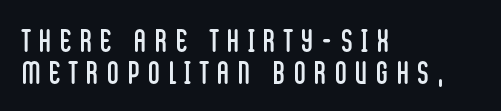
{"serif": "no", "italic": "no", "bold": "no", "weight": "regular", "width": "condensed", "stroke_contrast": "low", "x_height": "large", "monospaced": "no", "underline": "no", "align": "left", "line_spacing": "tight", "line_spacing_ratio": 0.99, "letter_spacing": "wide", "letter_spacing_em": 0.28, "glyph_px": 32}
